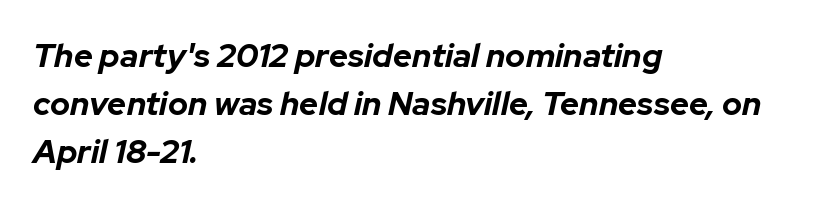
The image shows 33 px bold type, italic (leaning right); set left-aligned, normal line spacing (1.46x), normal letter spacing, not underlined; low stroke contrast and a medium x-height.
